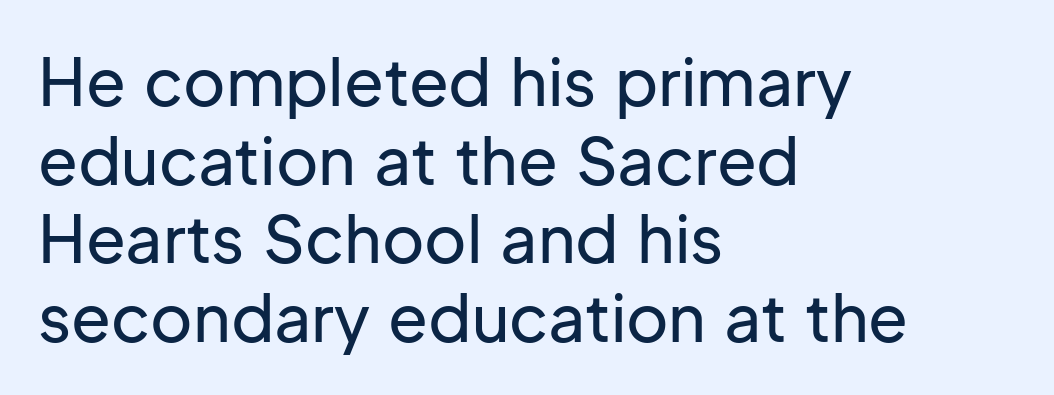
Q: Is the text italic (slanted)? A: No, it is upright.
Q: Is the typeface a serif or a sans-serif typeface? A: Sans-serif.
Q: Is the text underlined? A: No.
Q: How is the paragraph aligned? A: Left-aligned.
Q: Is the spacing between letters normal or unusually wide? A: Normal.
Q: Width (condensed, normal, or wide)? A: Normal.
Q: Stroke contrast? A: Low.
Q: x-height? A: Medium.
Q: Monospaced? A: No.
